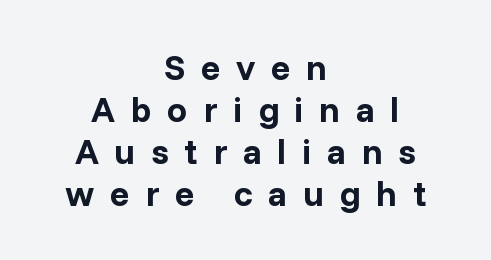
The image shows 36 px bold sans-serif type, upright; set centered, line spacing 1.17x, unusually wide letter spacing (+0.43 em), not underlined; low stroke contrast and a medium x-height.
